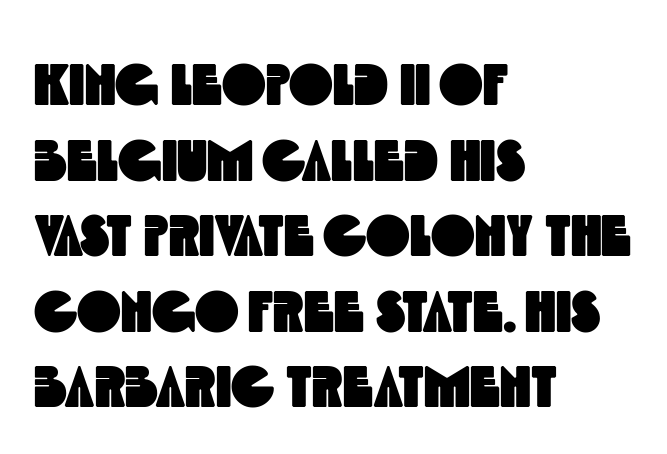
Classification — sans serif. Do the characters align in a grid? No, the font is proportional. Honestly, the letter spacing is just normal — you wouldn't notice it. Students, observe: this is what conventionally led text looks like. Nobody drew a line under any word here. Visually the block forms a straight wall on the left and a jagged coastline on the right.
